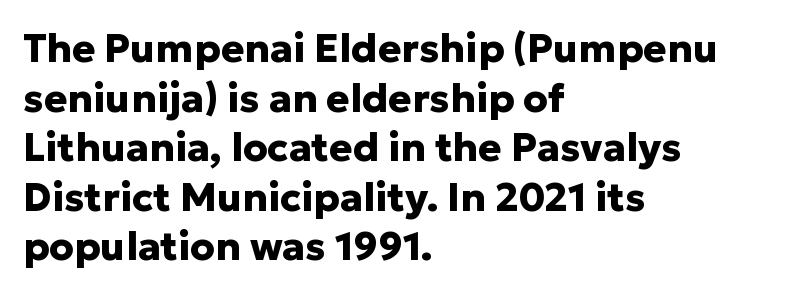
Type style note: lacks serifs. The block of text has a typical density, with ordinary space between rows. The compositor pushed each line to the left boundary. Ordinary non-slanted type is in use. Chunky letters — that's bold for sure. Note the varied advance widths — an 'i' is clearly narrower than an 'm'.
